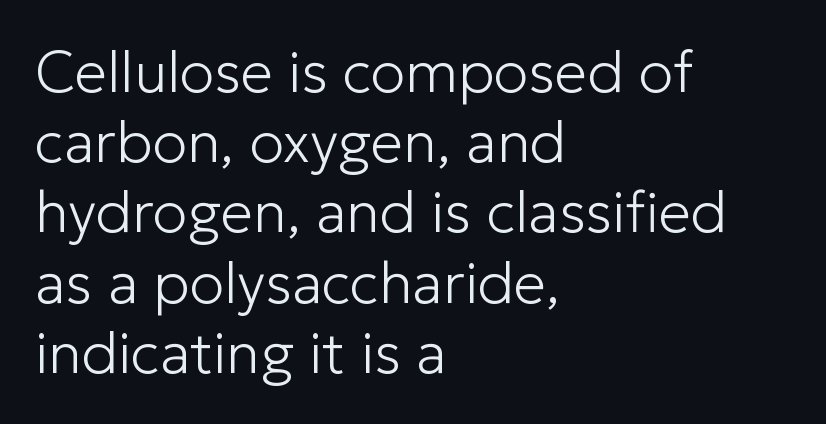
The passage shown has conventional tracking throughout. On a weight scale, this lands at 450 or below. A typesetter would mark this as roman, not italic. Nothing sits at the stroke ends, so this counts as sans-serif. The letters advance in unequal steps, a hallmark of proportional type. Clear beneath every line of the passage.
